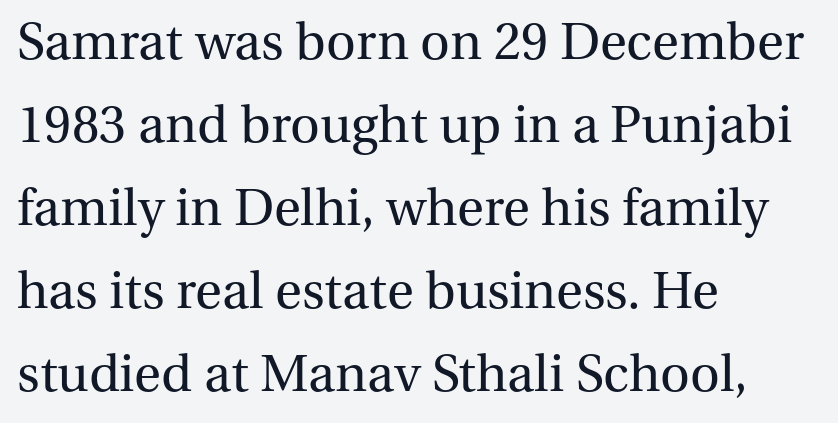
{"serif": "yes", "italic": "no", "bold": "no", "weight": "regular", "width": "normal", "stroke_contrast": "medium", "x_height": "medium", "monospaced": "no", "underline": "no", "align": "left", "line_spacing": "normal", "line_spacing_ratio": 1.51, "letter_spacing": "normal", "letter_spacing_em": 0.0, "glyph_px": 55}
